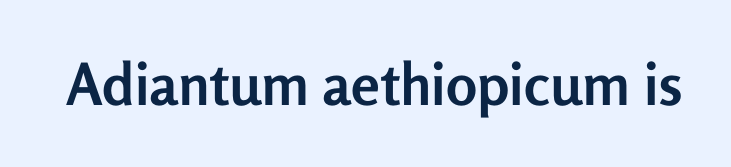
The image shows 58 px semibold sans-serif type, upright; set normal letter spacing, not underlined; low stroke contrast and a medium x-height.
